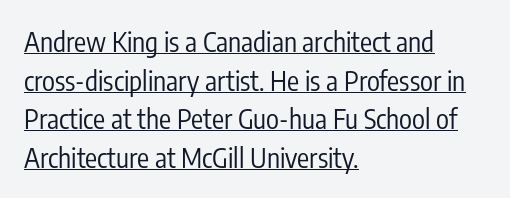
{"italic": "no", "bold": "no", "underline": "yes", "align": "left", "line_spacing": "normal", "line_spacing_ratio": 1.43, "letter_spacing": "normal", "letter_spacing_em": 0.0, "glyph_px": 27}
